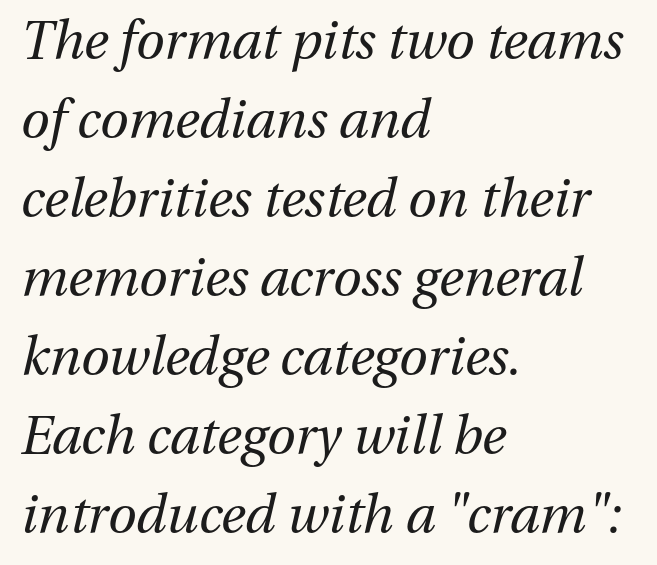
Q: Is the text bold? A: No.
Q: Is the text italic (slanted)? A: Yes, it leans right by about 13 degrees.
Q: Is the text underlined? A: No.
Q: How is the paragraph aligned? A: Left-aligned.
Q: Is the spacing between letters normal or unusually wide? A: Normal.
Q: Is the spacing between lines tight, normal or loose? A: Normal.
Q: Width (condensed, normal, or wide)? A: Normal.
Q: Stroke contrast? A: Medium.
Q: x-height? A: Medium.
Q: Monospaced? A: No.
